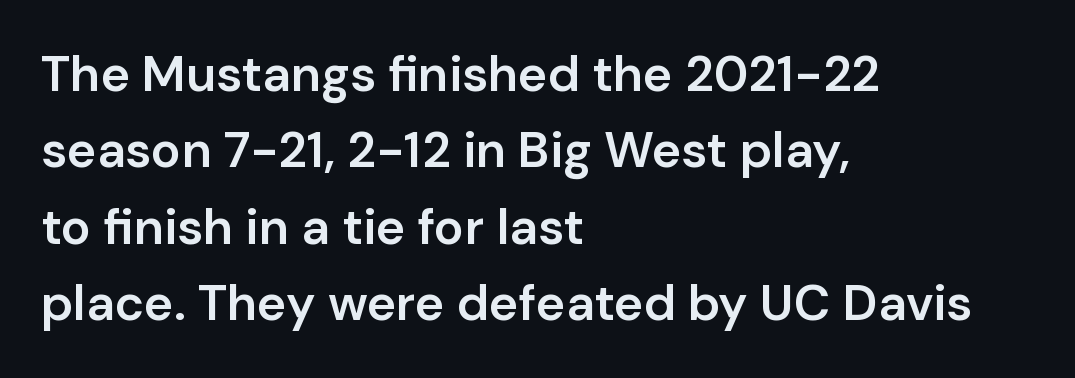
The image shows 50 px semibold sans-serif type, upright; set left-aligned, normal line spacing (1.53x), normal letter spacing, not underlined; low stroke contrast and a medium x-height.
